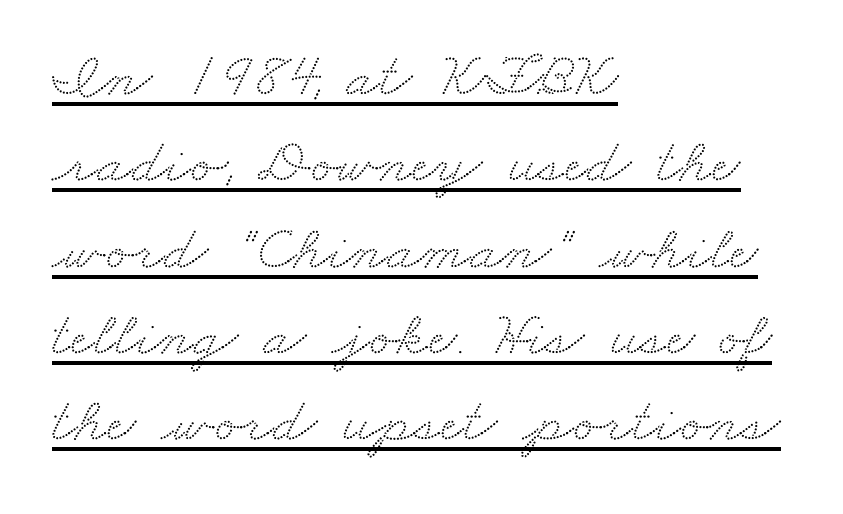
The image shows 63 px wide serif type; set left-aligned, normal line spacing (1.37x), normal letter spacing, underlined; medium stroke contrast and a small x-height.
